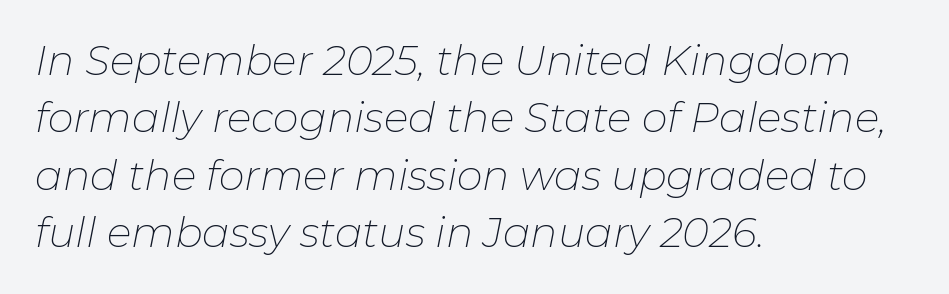
{"italic": "yes", "lean": "right", "slant_degrees": 11, "bold": "no", "weight": "thin", "width": "normal", "stroke_contrast": "low", "x_height": "medium", "monospaced": "no", "underline": "no", "align": "left", "line_spacing": "normal", "line_spacing_ratio": 1.4, "letter_spacing": "normal", "letter_spacing_em": 0.0, "glyph_px": 41}
